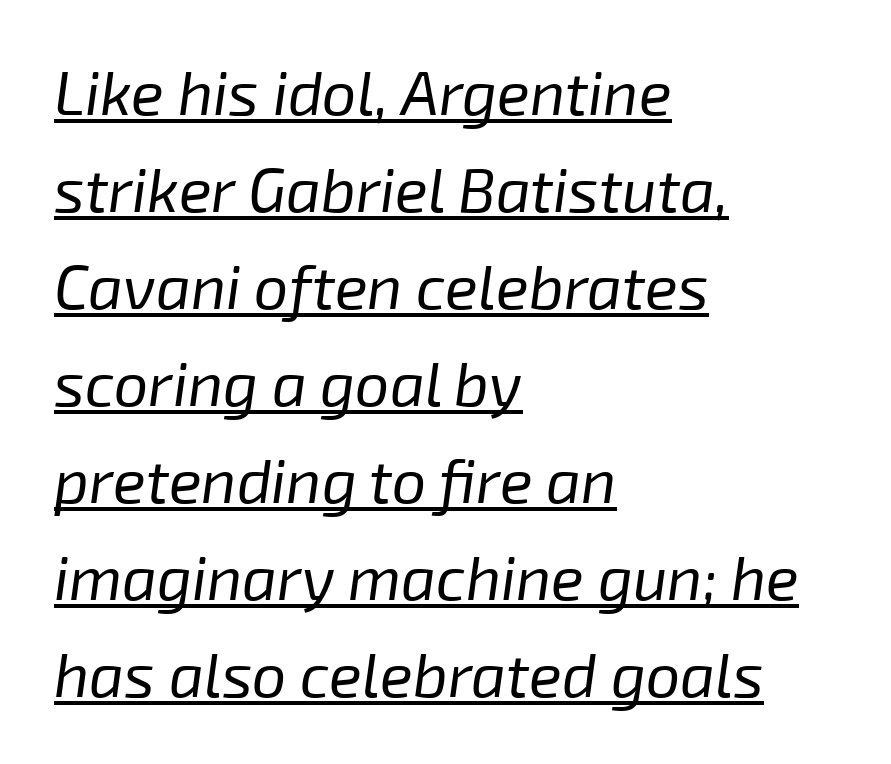
Would a proofreader flag this as italicized? Yes. Weight: in the light-to-regular range. Is there an underline? Yes — a line sits under the letters. Compared with typical body copy, the letter spacing here is the same.
